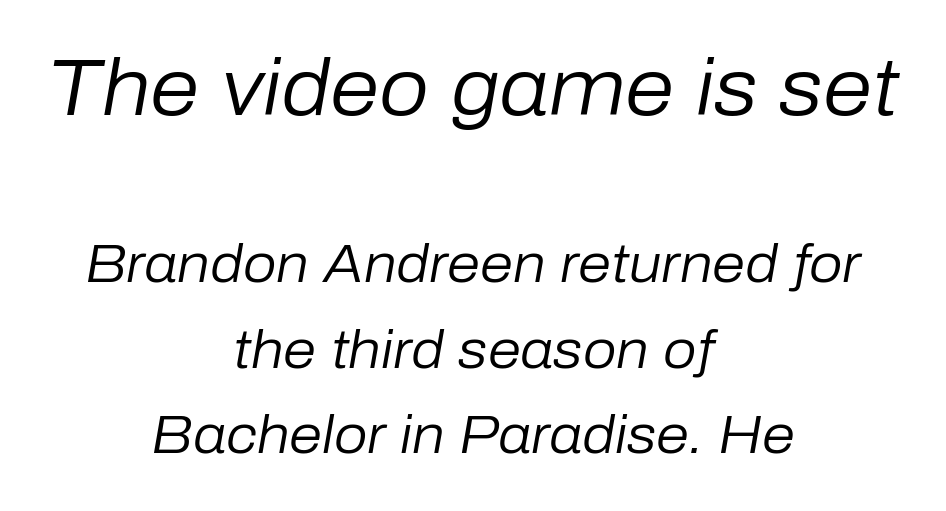
Q: Is the text bold? A: No.
Q: Is the text italic (slanted)? A: Yes, it leans right by about 10 degrees.
Q: Is the text underlined? A: No.
Q: How is the paragraph aligned? A: Centered.
Q: Is the spacing between letters normal or unusually wide? A: Normal.
Q: Is the spacing between lines tight, normal or loose? A: Normal.
Q: Which block of text is set in a larger size, the first (top) or the second (bottom)? A: The first (top) one.
Q: Width (condensed, normal, or wide)? A: Normal.
Q: Stroke contrast? A: Low.
Q: x-height? A: Medium.
Q: Monospaced? A: No.
